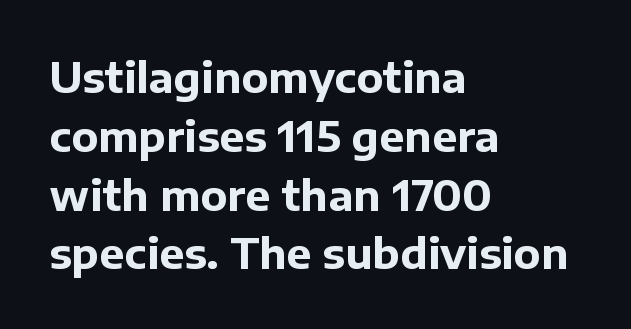
Short note: letters normally spaced. Honestly, there is no underline to notice here at all. The letters advance in unequal steps, a hallmark of proportional type. Typographically, this falls in the sans-serif category.
